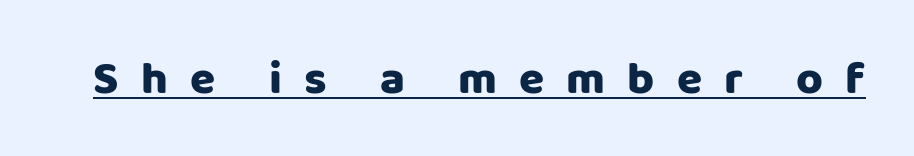
Q: Is the text italic (slanted)? A: No, it is upright.
Q: Is the typeface a serif or a sans-serif typeface? A: Sans-serif.
Q: Is the text underlined? A: Yes.
Q: Is the spacing between letters normal or unusually wide? A: Unusually wide.
Q: Width (condensed, normal, or wide)? A: Normal.
Q: Stroke contrast? A: Low.
Q: x-height? A: Large.
Q: Monospaced? A: No.
